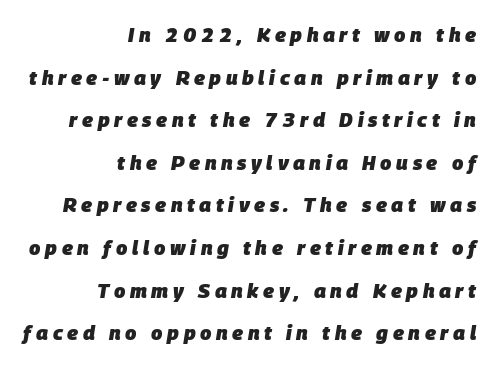
{"italic": "yes", "lean": "right", "slant_degrees": 9, "bold": "yes", "underline": "no", "align": "right", "line_spacing": "loose", "line_spacing_ratio": 2.13, "letter_spacing": "wide", "letter_spacing_em": 0.23, "glyph_px": 20}
